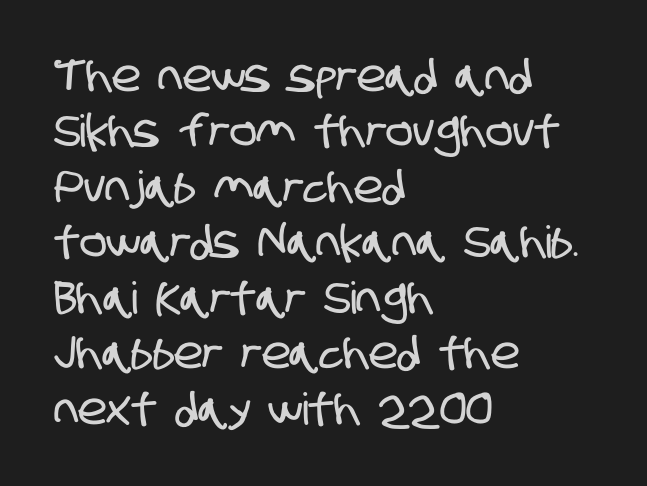
The image shows 44 px condensed sans-serif type; set left-aligned, normal line spacing (1.26x), normal letter spacing, not underlined; low stroke contrast and a large x-height.
